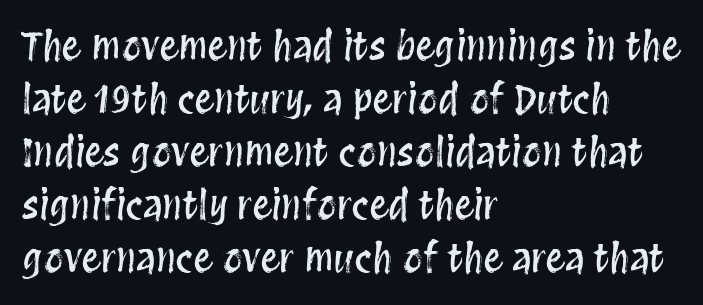
The image shows 39 px condensed type, upright; set left-aligned, normal line spacing (1.36x), normal letter spacing, not underlined; medium stroke contrast and a large x-height.
